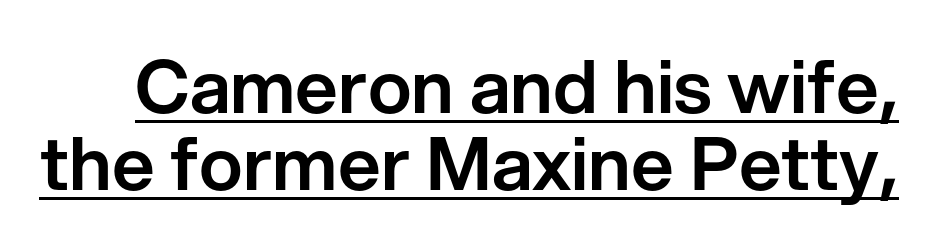
The image shows 74 px sans-serif type, upright; set tight line spacing (1.04x), normal letter spacing, underlined; low stroke contrast and a medium x-height.
